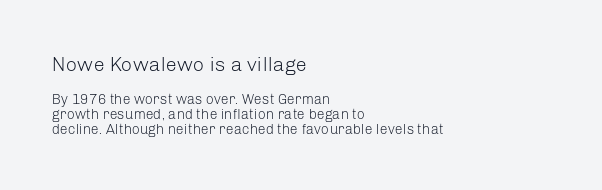
Q: Is the text bold? A: No.
Q: Is the text italic (slanted)? A: No, it is upright.
Q: Is the text underlined? A: No.
Q: How is the paragraph aligned? A: Left-aligned.
Q: Is the spacing between letters normal or unusually wide? A: Normal.
Q: Is the spacing between lines tight, normal or loose? A: Tight.
Q: Which block of text is set in a larger size, the first (top) or the second (bottom)? A: The first (top) one.
